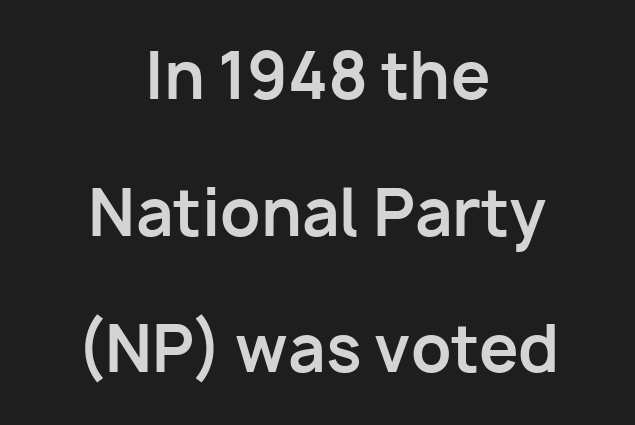
The image shows 63 px bold sans-serif type, upright; set centered, loose line spacing (2.17x), normal letter spacing, not underlined; low stroke contrast and a medium x-height.
